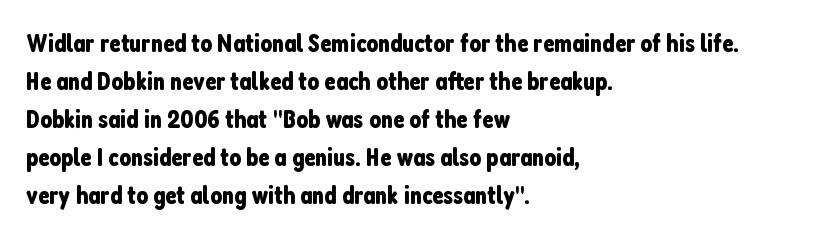
The image shows 26 px text type, upright; set left-aligned, normal line spacing (1.46x), normal letter spacing, not underlined.
